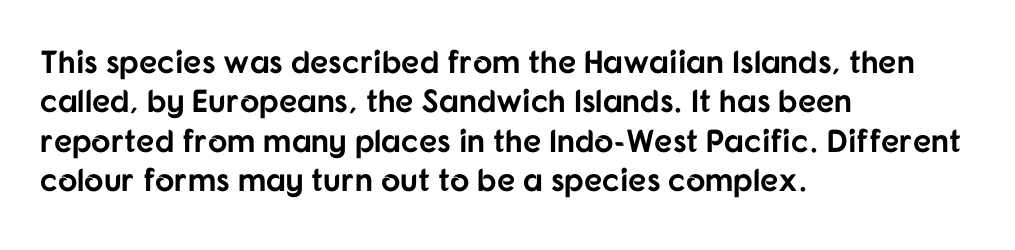
The image shows 32 px bold sans-serif type, upright; set left-aligned, line spacing 1.23x, normal letter spacing, not underlined; low stroke contrast and a medium x-height.
